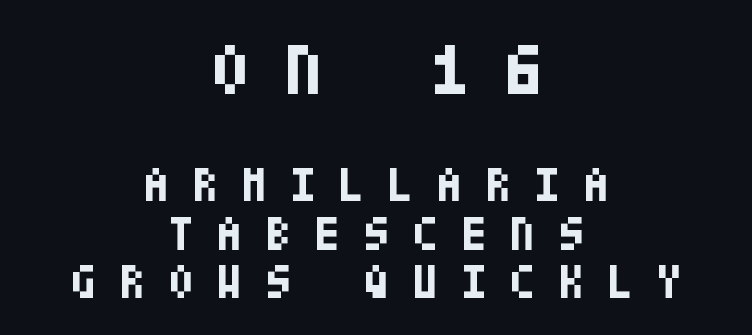
{"serif": "no", "italic": "no", "bold": "yes", "weight": "bold", "width": "condensed", "stroke_contrast": "low", "x_height": "large", "underline": "no", "align": "center", "line_spacing": "tight", "line_spacing_ratio": 1.01, "letter_spacing": "wide", "letter_spacing_em": 0.47, "larger_block": "first", "size_ratio": 1.5, "glyph_px": 72}
